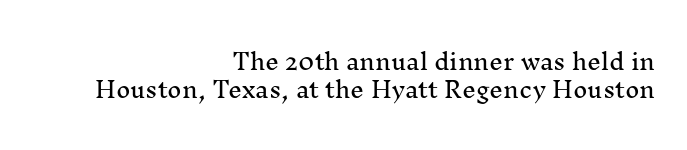
Alignment: flush right. Descender tails drop into unmarked territory. A normal amount of white space separates one row of letters from the next. The specimen reads as upright at a glance. No extra tracking has been applied to these lines.
